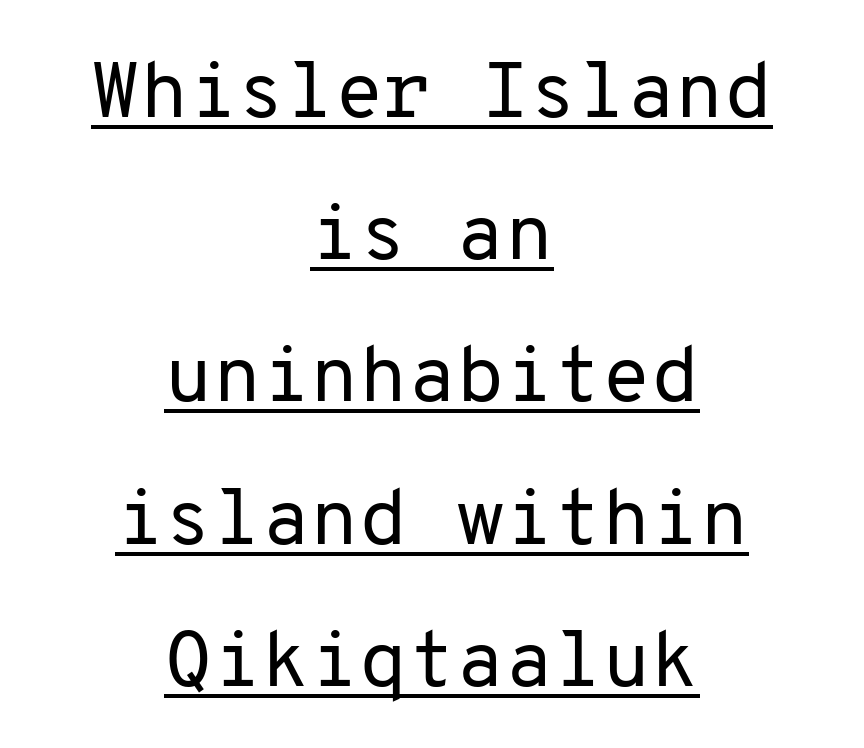
{"serif": "no", "italic": "no", "bold": "no", "weight": "regular", "width": "normal", "stroke_contrast": "low", "x_height": "medium", "monospaced": "yes", "underline": "yes", "align": "center", "line_spacing_ratio": 1.8, "letter_spacing": "normal", "letter_spacing_em": 0.0, "glyph_px": 79}
